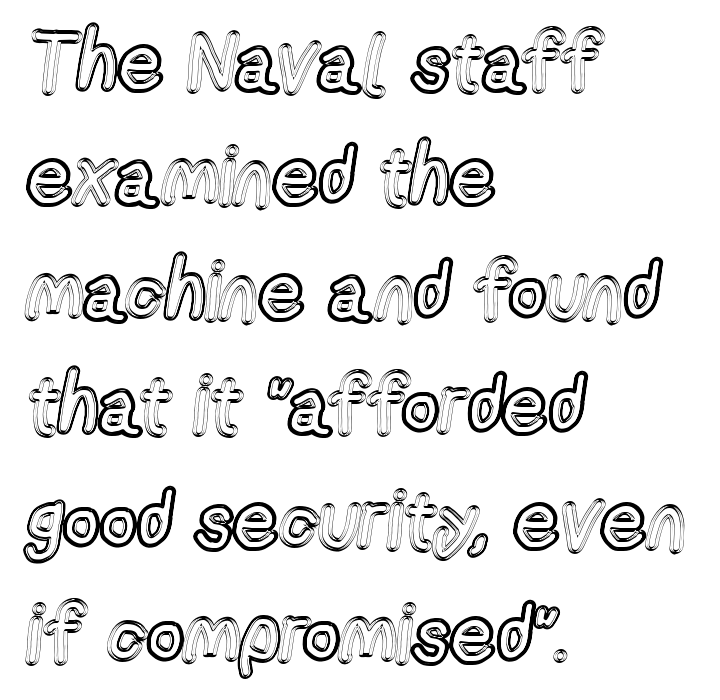
Notice how the passage keeps a crisp vertical edge on the left only. The gap between lines stays unmarked. Do the characters align in a grid? No, the font is proportional.
